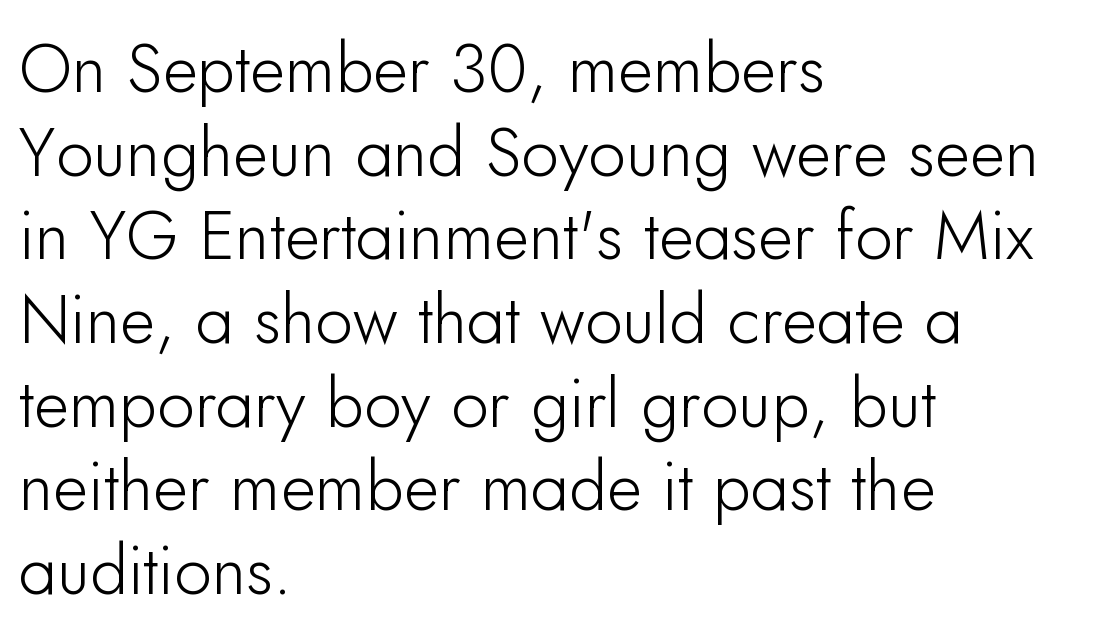
{"serif": "no", "italic": "no", "width": "normal", "stroke_contrast": "low", "x_height": "small", "monospaced": "no", "underline": "no", "align": "left", "line_spacing_ratio": 1.23, "letter_spacing": "normal", "letter_spacing_em": 0.0, "glyph_px": 68}
